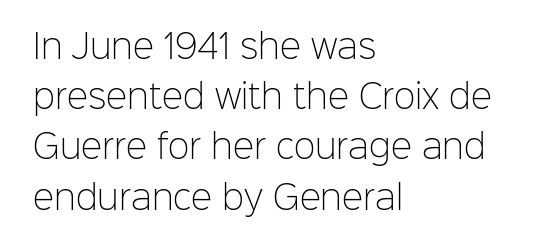
The image shows 32 px light sans-serif type, upright; set left-aligned, normal line spacing (1.57x), normal letter spacing, not underlined; low stroke contrast and a medium x-height.
